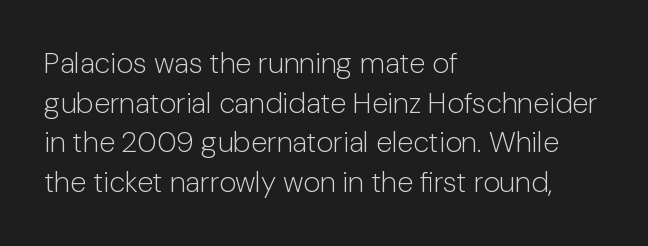
Q: Is the text bold? A: No.
Q: Is the text italic (slanted)? A: No, it is upright.
Q: Is the typeface a serif or a sans-serif typeface? A: Sans-serif.
Q: Is the text underlined? A: No.
Q: How is the paragraph aligned? A: Left-aligned.
Q: Is the spacing between letters normal or unusually wide? A: Normal.
Q: Is the spacing between lines tight, normal or loose? A: Normal.
Q: Width (condensed, normal, or wide)? A: Normal.
Q: Stroke contrast? A: Low.
Q: x-height? A: Medium.
Q: Monospaced? A: No.
